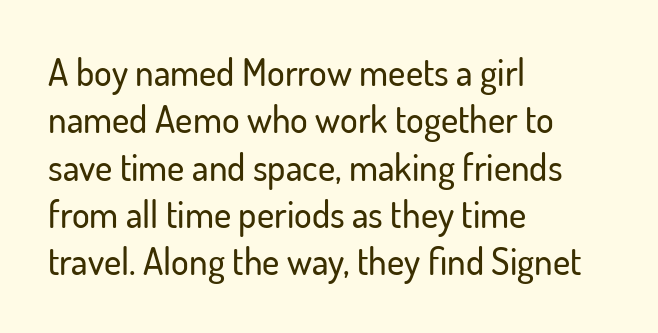
{"serif": "no", "italic": "no", "width": "normal", "stroke_contrast": "low", "x_height": "small", "monospaced": "no", "underline": "no", "align": "left", "line_spacing": "normal", "line_spacing_ratio": 1.28, "letter_spacing": "normal", "letter_spacing_em": 0.0, "glyph_px": 37}
